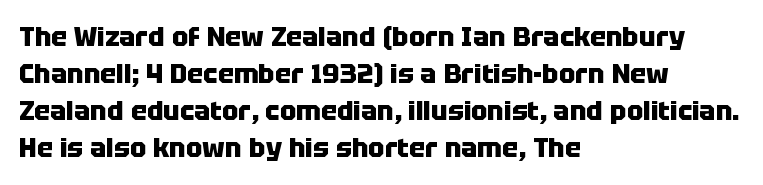
Every character sits straight up, as roman type does. Words appear dense and cohesive because spacing is normal. On the weight axis this lands at bold, roughly 700. In terms of leading, this rendering sits right in the middle.
